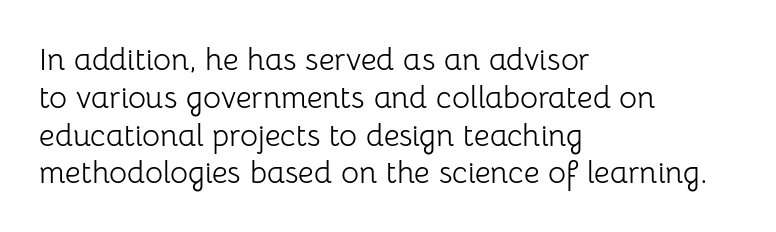
Q: Is the text bold? A: No.
Q: Is the text italic (slanted)? A: No, it is upright.
Q: Is the typeface a serif or a sans-serif typeface? A: Sans-serif.
Q: Is the text underlined? A: No.
Q: How is the paragraph aligned? A: Left-aligned.
Q: Is the spacing between letters normal or unusually wide? A: Normal.
Q: Width (condensed, normal, or wide)? A: Normal.
Q: Stroke contrast? A: Low.
Q: x-height? A: Medium.
Q: Monospaced? A: No.
